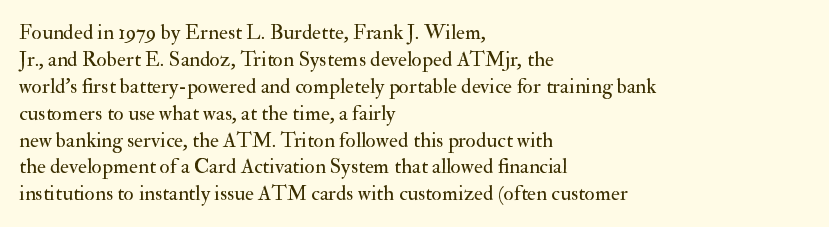
{"italic": "no", "bold": "no", "underline": "no", "align": "left", "line_spacing": "normal", "line_spacing_ratio": 1.28, "letter_spacing": "normal", "letter_spacing_em": 0.0, "glyph_px": 21}
